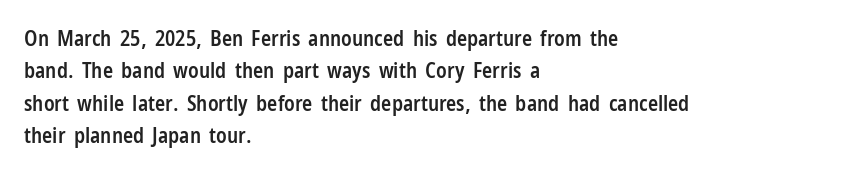
The image shows 21 px text type, upright; set left-aligned, normal line spacing (1.54x), normal letter spacing, not underlined.
